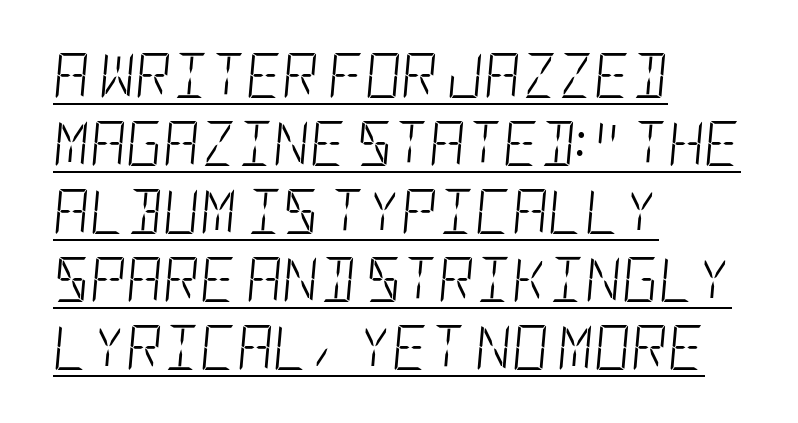
{"italic": "yes", "lean": "right", "slant_degrees": 5, "bold": "no", "weight": "light", "width": "condensed", "stroke_contrast": "low", "x_height": "large", "underline": "yes", "align": "left", "line_spacing": "normal", "line_spacing_ratio": 1.51, "letter_spacing": "normal", "letter_spacing_em": 0.0, "glyph_px": 45}
